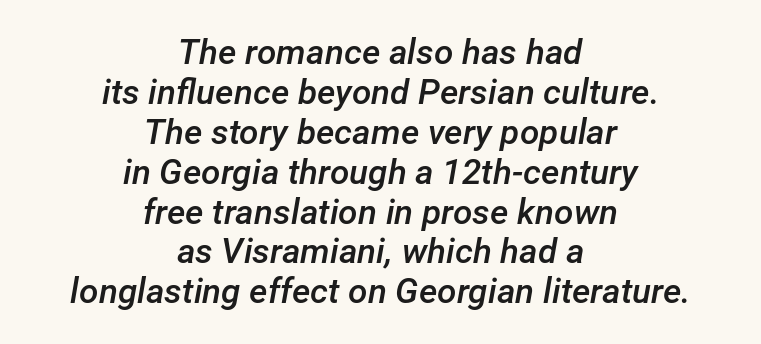
Q: Is the text bold? A: Semi-bold.
Q: Is the text italic (slanted)? A: Yes, it leans right by about 12 degrees.
Q: Is the text underlined? A: No.
Q: How is the paragraph aligned? A: Centered.
Q: Is the spacing between letters normal or unusually wide? A: Normal.
Q: Is the spacing between lines tight, normal or loose? A: Tight.
Q: Width (condensed, normal, or wide)? A: Normal.
Q: Stroke contrast? A: Low.
Q: x-height? A: Medium.
Q: Monospaced? A: No.
